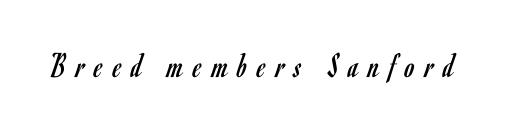
{"serif": "no", "bold": "no", "weight": "regular", "width": "condensed", "stroke_contrast": "low", "x_height": "small", "monospaced": "no", "underline": "no", "letter_spacing": "wide", "letter_spacing_em": 0.28, "glyph_px": 36}
